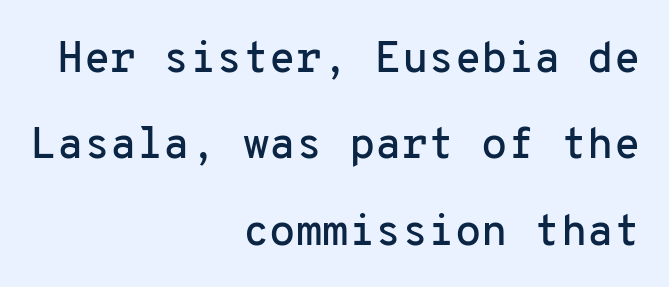
{"serif": "no", "italic": "no", "width": "normal", "stroke_contrast": "low", "x_height": "medium", "monospaced": "yes", "underline": "no", "align": "right", "line_spacing": "loose", "line_spacing_ratio": 2.01, "letter_spacing": "normal", "letter_spacing_em": 0.0, "glyph_px": 43}
